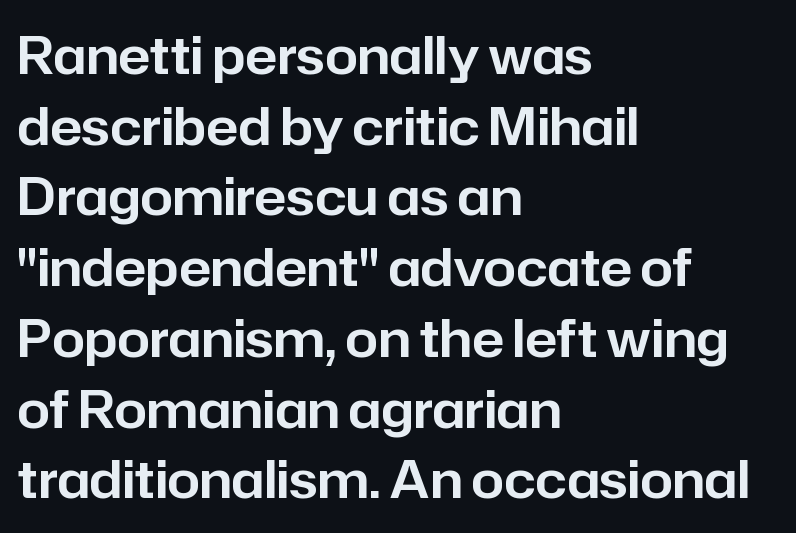
Summary of vertical rhythm: regular, with standard interline spacing. Nope, no serifs anywhere on these letters. Notice how the stems are strictly vertical — no italics here. Horizontal alignment here is leftward, the default for most running prose. Nobody drew a line under any word here.
